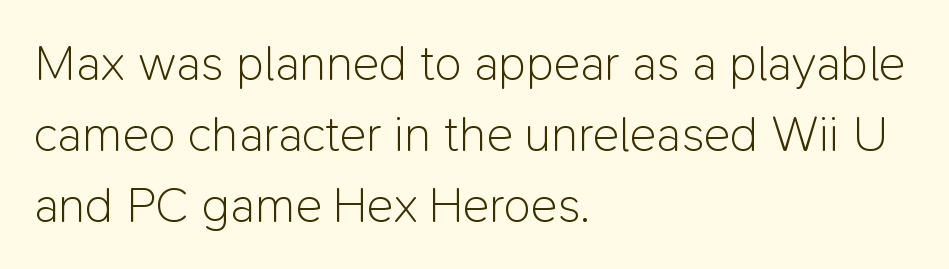
The image shows 50 px light sans-serif type, upright; set left-aligned, normal line spacing (1.42x), normal letter spacing, not underlined; low stroke contrast and a medium x-height.
